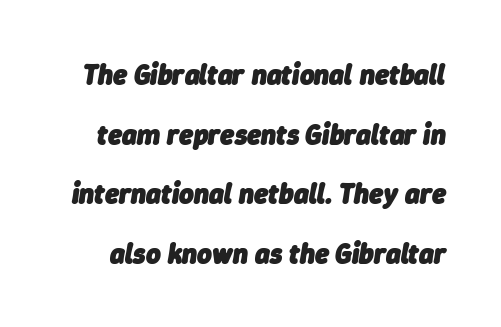
The image shows 28 px heavy type, italic (leaning right); set loose line spacing (2.13x), normal letter spacing, not underlined; low stroke contrast and a medium x-height.
